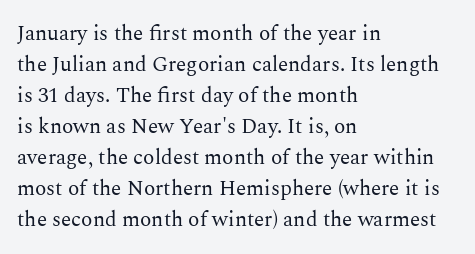
Q: Is the text bold? A: No.
Q: Is the text italic (slanted)? A: No, it is upright.
Q: Is the text underlined? A: No.
Q: How is the paragraph aligned? A: Left-aligned.
Q: Is the spacing between letters normal or unusually wide? A: Normal.
Q: Is the spacing between lines tight, normal or loose? A: Normal.
